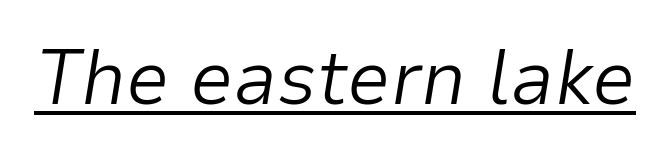
These glyphs show unthickened strokes, regular width or finer. Spacing verdict: proportional, widths tailored to each character. Underline: present. In terms of posture, this sample is oblique.
